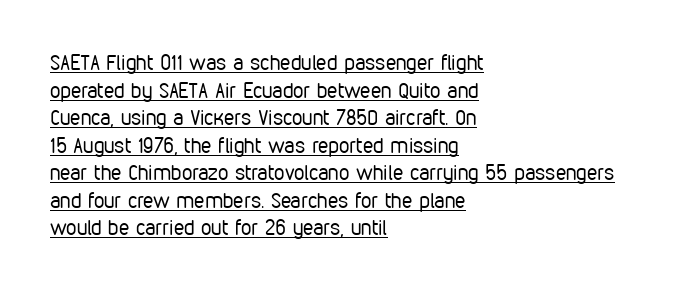
The image shows 21 px text type, upright; set left-aligned, normal line spacing (1.31x), normal letter spacing, underlined.
